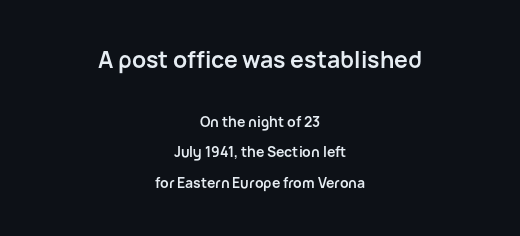
Visually, the top section dominates because its glyphs are scaled up. The lines are quadded center. Tall strokes in this sample are plumb rather than angled. Rows of type keep a wide berth in the vertical direction. In terms of weight, the rendering is a true, heavy bold.
